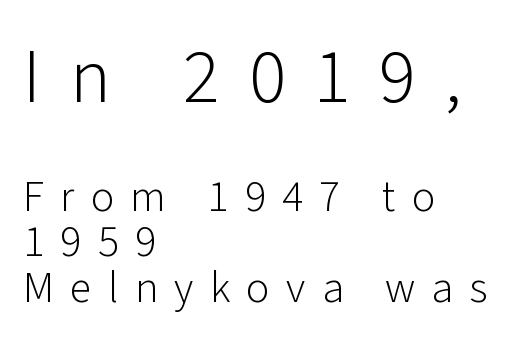
Q: Is the text bold? A: No.
Q: Is the text italic (slanted)? A: No, it is upright.
Q: Is the typeface a serif or a sans-serif typeface? A: Sans-serif.
Q: Is the text underlined? A: No.
Q: How is the paragraph aligned? A: Left-aligned.
Q: Is the spacing between letters normal or unusually wide? A: Unusually wide.
Q: Is the spacing between lines tight, normal or loose? A: Tight.
Q: Which block of text is set in a larger size, the first (top) or the second (bottom)? A: The first (top) one.
Q: Width (condensed, normal, or wide)? A: Normal.
Q: Stroke contrast? A: Low.
Q: x-height? A: Medium.
Q: Monospaced? A: No.
